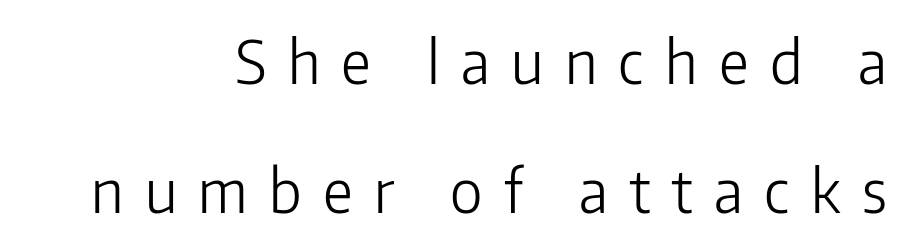
The image shows 59 px light sans-serif type, upright; set right-aligned, loose line spacing (2.19x), unusually wide letter spacing (+0.36 em), not underlined; low stroke contrast and a medium x-height.
